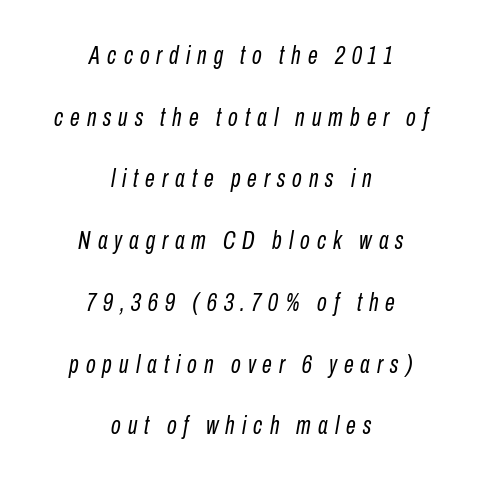
{"italic": "yes", "lean": "right", "slant_degrees": 10, "bold": "no", "underline": "no", "align": "center", "line_spacing": "loose", "line_spacing_ratio": 2.47, "letter_spacing": "wide", "letter_spacing_em": 0.28, "glyph_px": 25}
